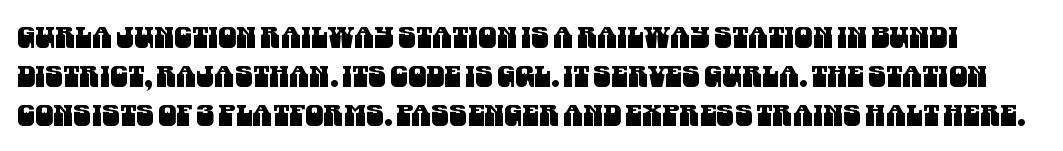
The designer went with a sans here, leaving each stem footless. Vertical spacing — default. A typesetter would call this zero additional tracking. The words here are not underlined. This sample has the flowing, uneven cadence of proportional lettering.
